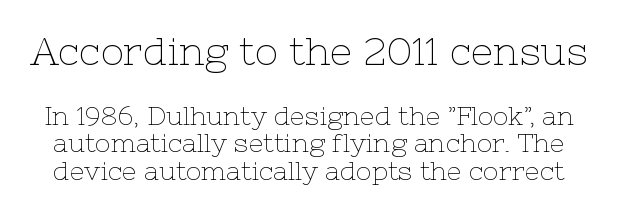
Notice how the stems are strictly vertical — no italics here. The passage shown is not underscored anywhere. The cut favours lightness, reaching ordinary text weight at its darkest. Vertical spacing — tight.
